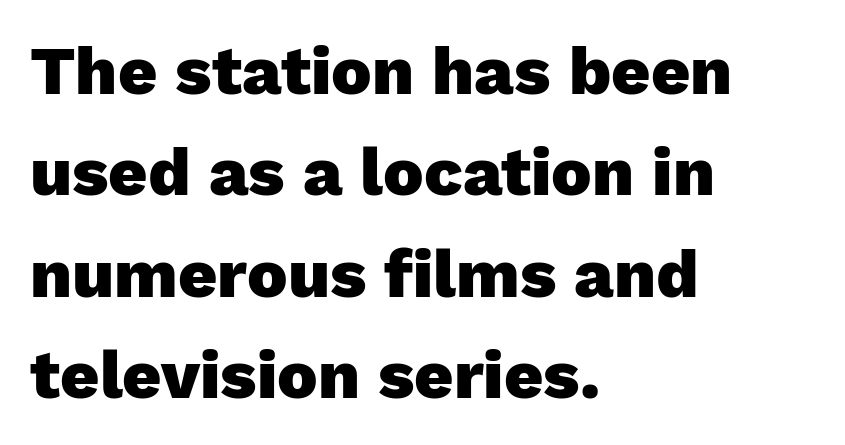
{"serif": "no", "italic": "no", "bold": "yes", "weight": "heavy", "width": "normal", "stroke_contrast": "low", "x_height": "medium", "monospaced": "no", "underline": "no", "align": "left", "line_spacing": "normal", "line_spacing_ratio": 1.49, "letter_spacing": "normal", "letter_spacing_em": 0.0, "glyph_px": 68}
